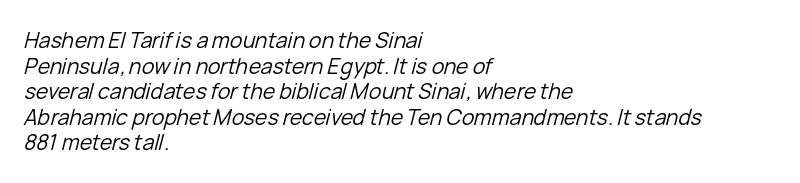
{"italic": "yes", "lean": "right", "slant_degrees": 15, "bold": "no", "underline": "no", "align": "left", "line_spacing_ratio": 1.22, "letter_spacing": "normal", "letter_spacing_em": 0.0, "glyph_px": 21}
